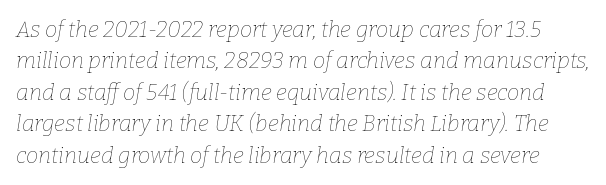
{"italic": "yes", "lean": "right", "slant_degrees": 9, "bold": "no", "underline": "no", "line_spacing": "normal", "line_spacing_ratio": 1.43, "letter_spacing": "normal", "letter_spacing_em": 0.0, "glyph_px": 22}
